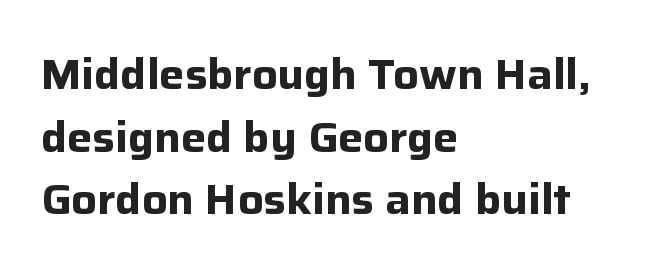
The image shows 42 px bold sans-serif type, upright; set left-aligned, normal line spacing (1.49x), normal letter spacing, not underlined; low stroke contrast and a medium x-height.
